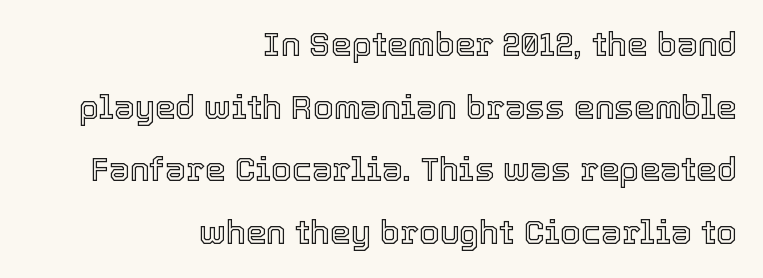
Q: Is the text italic (slanted)? A: No, it is upright.
Q: Is the text underlined? A: No.
Q: How is the paragraph aligned? A: Right-aligned.
Q: Is the spacing between letters normal or unusually wide? A: Normal.
Q: Is the spacing between lines tight, normal or loose? A: Loose.
Q: Width (condensed, normal, or wide)? A: Normal.
Q: x-height? A: Medium.
Q: Monospaced? A: No.
